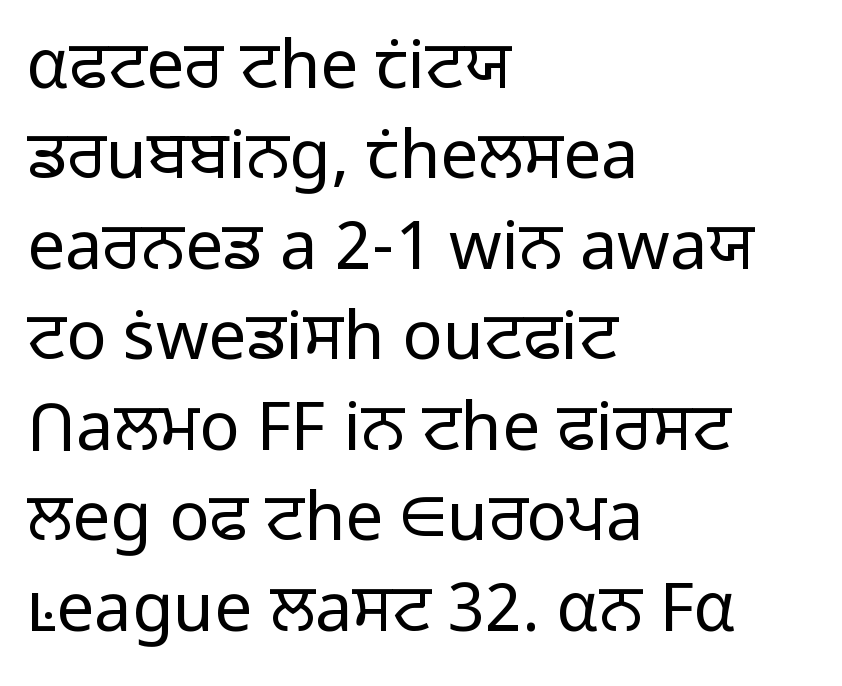
{"serif": "no", "italic": "no", "bold": "no", "weight": "light", "width": "normal", "stroke_contrast": "low", "x_height": "medium", "monospaced": "no", "underline": "no", "align": "left", "line_spacing": "normal", "line_spacing_ratio": 1.35, "letter_spacing": "normal", "letter_spacing_em": 0.0, "glyph_px": 67}
